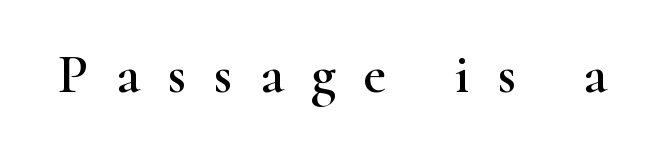
{"serif": "yes", "italic": "no", "width": "wide", "stroke_contrast": "high", "x_height": "small", "monospaced": "no", "underline": "no", "letter_spacing": "wide", "letter_spacing_em": 0.49, "glyph_px": 56}
